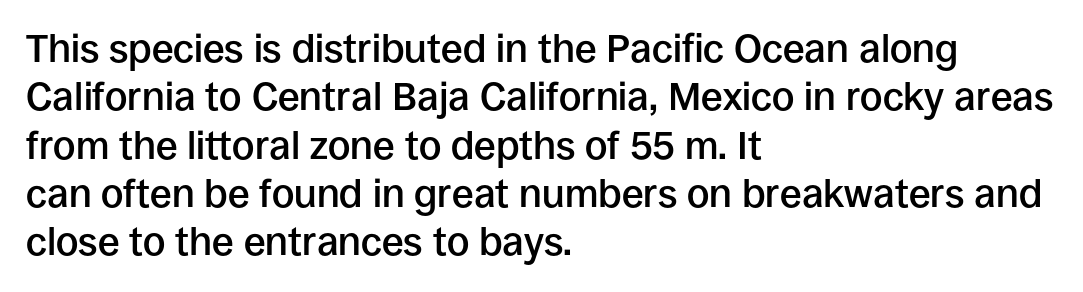
Underline: absent. This rendering uses left alignment, leaving the right contour irregular. Style check: upright. Regarding serifs, this sample does without them. Here the glyphs are tracked normally, forming tight word shapes. This is the in-between weight designers call semibold or demi.
